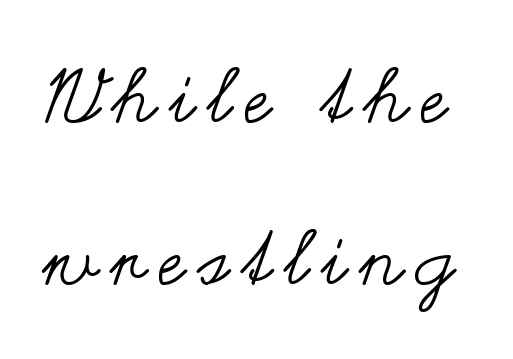
{"bold": "no", "weight": "regular", "width": "wide", "stroke_contrast": "medium", "x_height": "small", "monospaced": "no", "underline": "no", "line_spacing": "loose", "line_spacing_ratio": 2.16, "glyph_px": 75}
